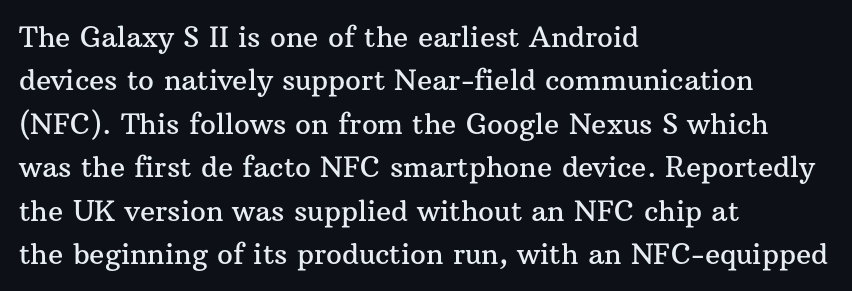
The image shows 28 px serif type, upright; set left-aligned, normal line spacing (1.55x), normal letter spacing, not underlined; medium stroke contrast and a medium x-height.
